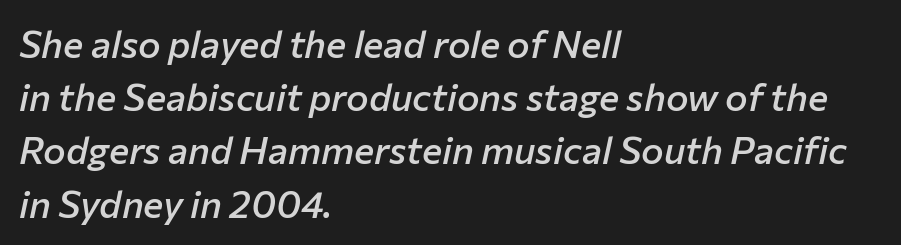
The image shows 38 px semibold type, italic (leaning right); set left-aligned, normal line spacing (1.4x), normal letter spacing, not underlined; low stroke contrast and a medium x-height.
